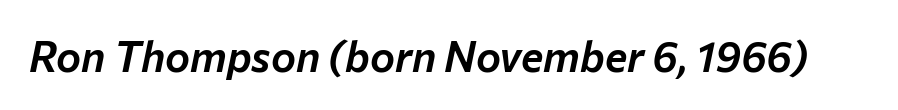
Q: Is the text italic (slanted)? A: Yes, it leans right by about 12 degrees.
Q: Is the text underlined? A: No.
Q: Is the spacing between letters normal or unusually wide? A: Normal.
Q: Width (condensed, normal, or wide)? A: Normal.
Q: Stroke contrast? A: Low.
Q: x-height? A: Medium.
Q: Monospaced? A: No.
